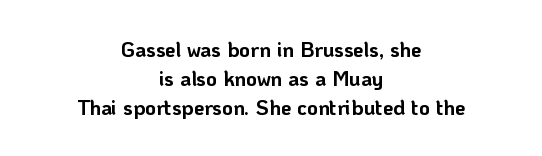
Q: Is the text bold? A: Yes.
Q: Is the text italic (slanted)? A: No, it is upright.
Q: Is the text underlined? A: No.
Q: How is the paragraph aligned? A: Centered.
Q: Is the spacing between letters normal or unusually wide? A: Normal.
Q: Is the spacing between lines tight, normal or loose? A: Normal.
